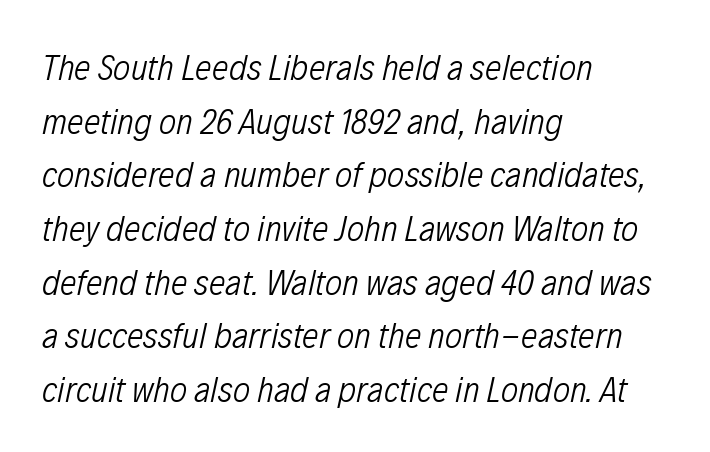
{"italic": "yes", "lean": "right", "slant_degrees": 12, "bold": "no", "weight": "light", "width": "condensed", "stroke_contrast": "low", "x_height": "medium", "monospaced": "no", "underline": "no", "align": "left", "line_spacing": "normal", "line_spacing_ratio": 1.45, "letter_spacing": "normal", "letter_spacing_em": 0.0, "glyph_px": 37}
